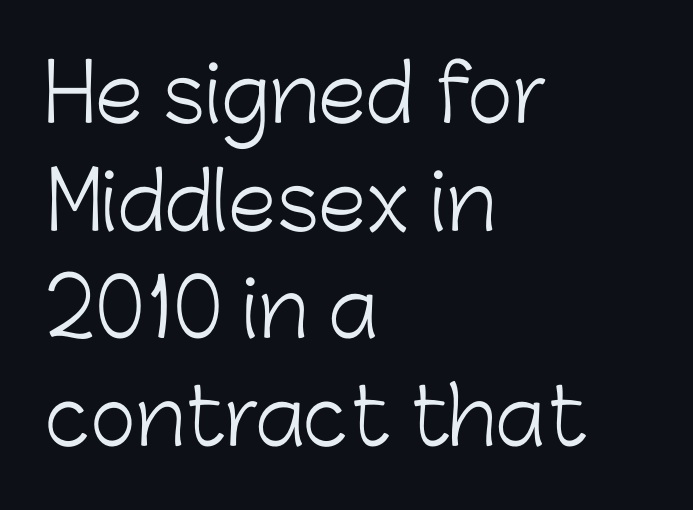
{"serif": "no", "italic": "no", "bold": "no", "weight": "light", "width": "normal", "stroke_contrast": "low", "x_height": "medium", "monospaced": "no", "underline": "no", "align": "left", "line_spacing": "normal", "line_spacing_ratio": 1.38, "letter_spacing": "normal", "letter_spacing_em": 0.0, "glyph_px": 78}
